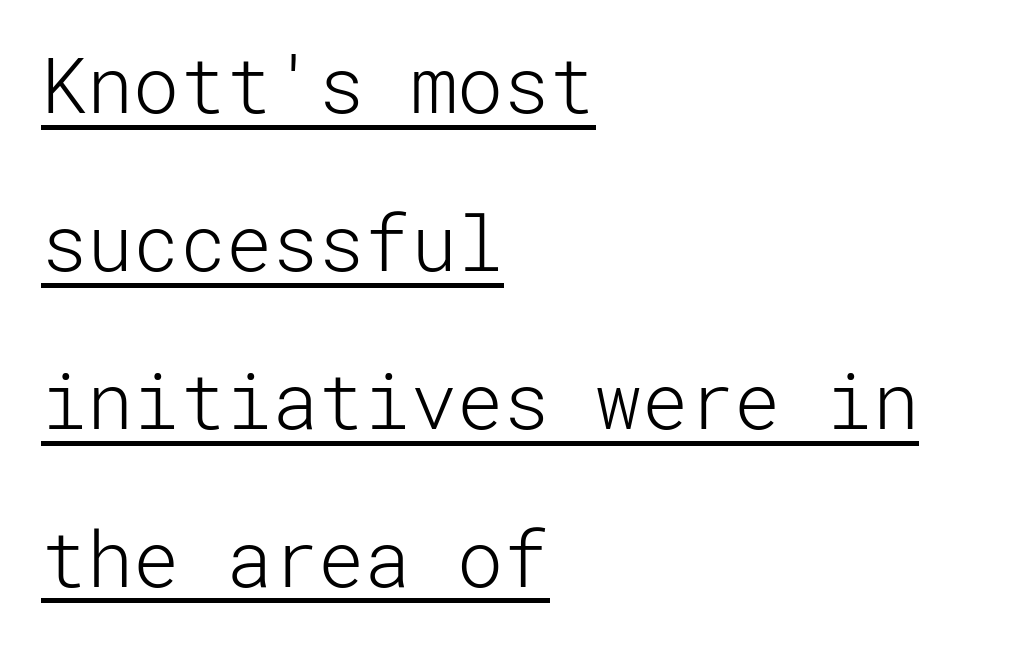
Q: Is the text bold? A: No.
Q: Is the text italic (slanted)? A: No, it is upright.
Q: Is the typeface a serif or a sans-serif typeface? A: Sans-serif.
Q: Is the text underlined? A: Yes.
Q: How is the paragraph aligned? A: Left-aligned.
Q: Is the spacing between letters normal or unusually wide? A: Normal.
Q: Is the spacing between lines tight, normal or loose? A: Loose.
Q: Width (condensed, normal, or wide)? A: Normal.
Q: Stroke contrast? A: Low.
Q: x-height? A: Medium.
